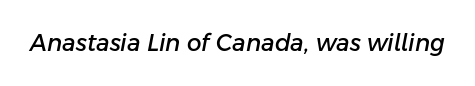
The image shows 23 px text type, italic (leaning right); set normal letter spacing, not underlined.
